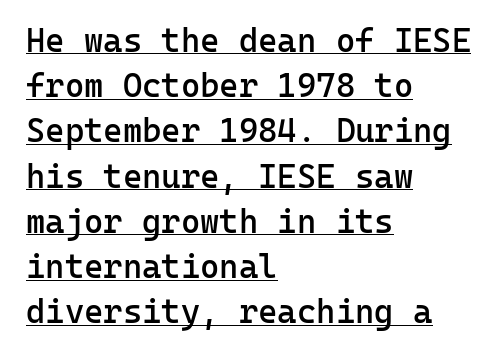
Monospaced: the letters line up in strict vertical columns. In CSS terms this would be text-align: left. Strokes here are thickened, but only to semibold level. Leading matches the norm, producing a regular column. Between one letter and the next there's only the usual sliver of space. Do the letters lean? They stand straight.
